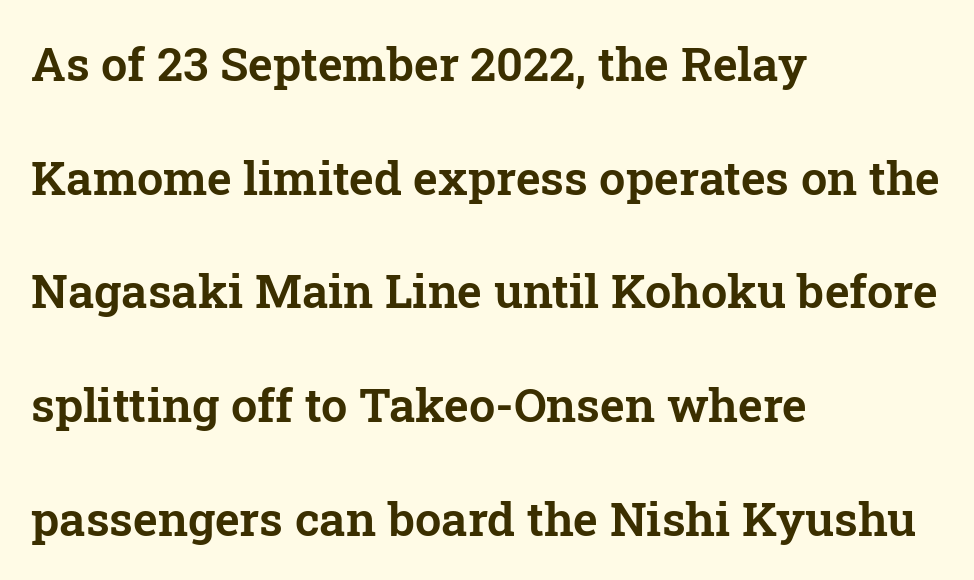
The leading is generous, giving the passage an open texture. Descenders are the only things crossing below the line. Designer's note — italics off, roman on. Character widths vary here, with narrow letters taking less room than wide ones. Leftover space on each line is placed entirely after the last word. The horizontal fit of the characters is conventional and even.
